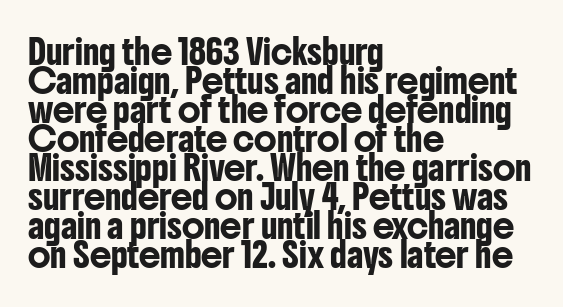
The area under the type is left untouched. Is the block centered? No — it sits flush against the left margin. Default kerning and tracking; the words read as compact shapes. Is there any slant? The stems are plumb.
